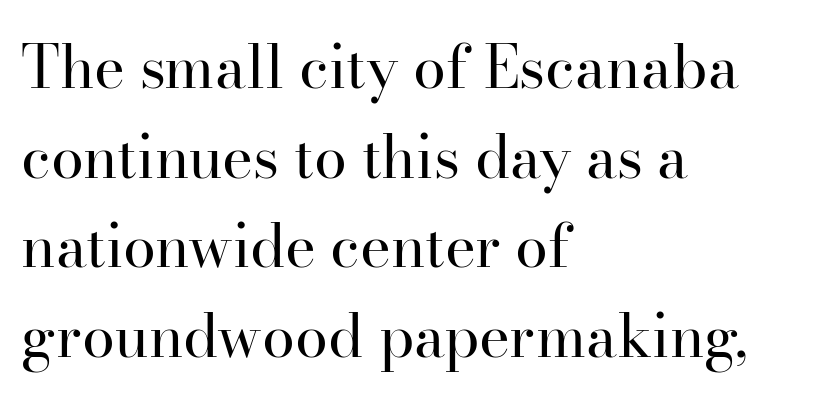
Q: Is the text bold? A: No.
Q: Is the text italic (slanted)? A: No, it is upright.
Q: Is the typeface a serif or a sans-serif typeface? A: Serif.
Q: Is the text underlined? A: No.
Q: How is the paragraph aligned? A: Left-aligned.
Q: Is the spacing between letters normal or unusually wide? A: Normal.
Q: Is the spacing between lines tight, normal or loose? A: Normal.
Q: Width (condensed, normal, or wide)? A: Normal.
Q: Stroke contrast? A: High.
Q: x-height? A: Small.
Q: Monospaced? A: No.
